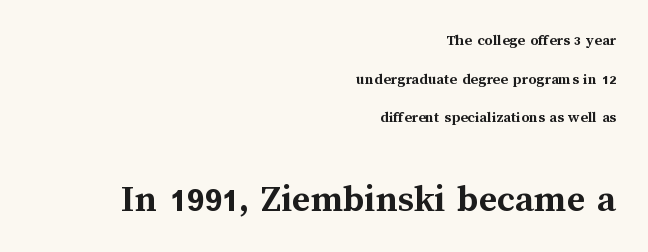
{"italic": "no", "bold": "yes", "weight": "semibold", "width": "normal", "stroke_contrast": "medium", "x_height": "medium", "monospaced": "no", "underline": "no", "align": "right", "line_spacing": "loose", "line_spacing_ratio": 2.42, "letter_spacing": "normal", "letter_spacing_em": 0.0, "larger_block": "second", "size_ratio": 2.44, "glyph_px": 39}
